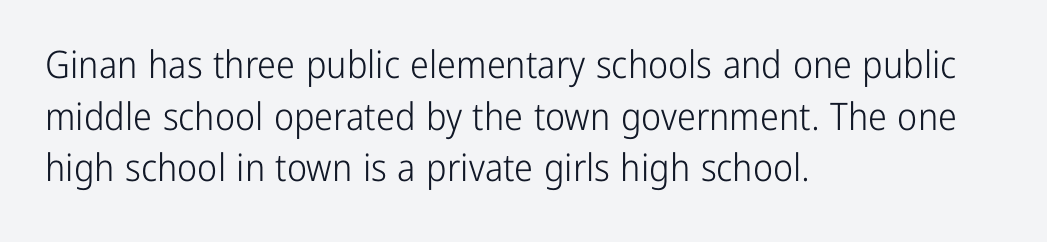
Underline: absent. Is this a sans? Yes — the strokes have no serifs. Casual observation: everything's shoved over to the left. The letters stand upright; this is a roman face.
